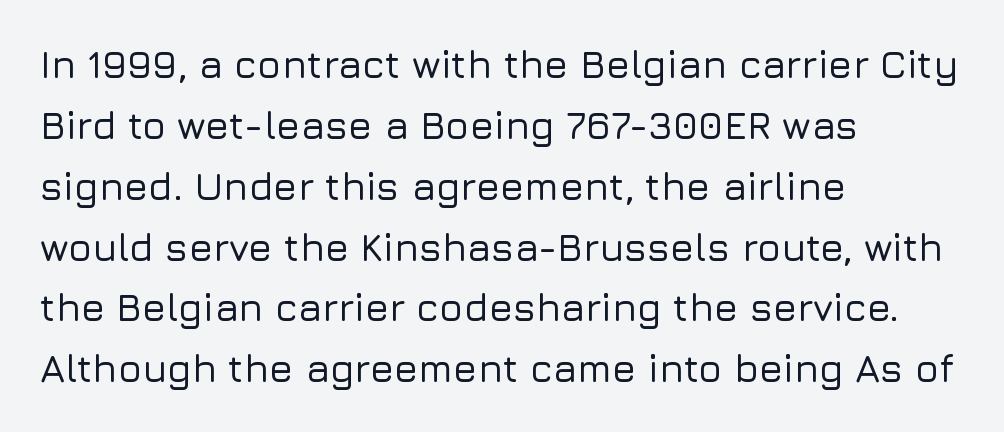
The image shows 39 px sans-serif type, upright; set left-aligned, normal line spacing (1.56x), normal letter spacing, not underlined; low stroke contrast and a medium x-height.
